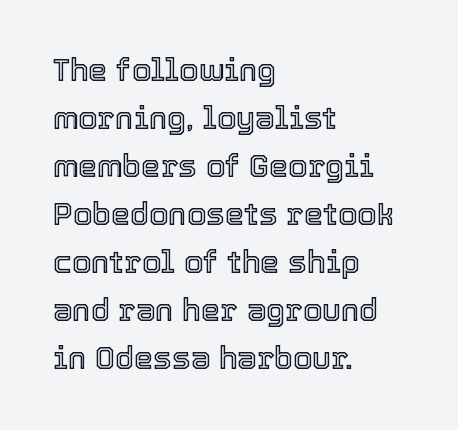
The image shows 31 px text type, upright; set left-aligned, normal line spacing (1.55x), normal letter spacing, not underlined; a medium x-height.
